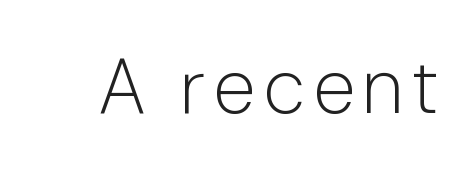
{"serif": "no", "italic": "no", "bold": "no", "weight": "light", "width": "normal", "stroke_contrast": "low", "x_height": "medium", "monospaced": "no", "underline": "no", "glyph_px": 77}
